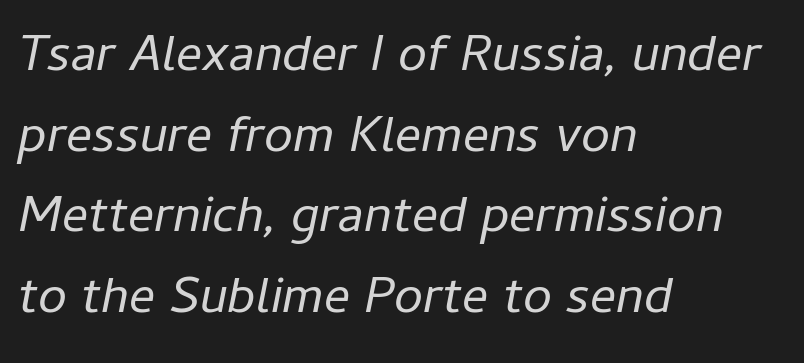
Q: Is the text bold? A: No.
Q: Is the text italic (slanted)? A: Yes, it leans right by about 11 degrees.
Q: Is the text underlined? A: No.
Q: How is the paragraph aligned? A: Left-aligned.
Q: Is the spacing between letters normal or unusually wide? A: Normal.
Q: Is the spacing between lines tight, normal or loose? A: Normal.
Q: Width (condensed, normal, or wide)? A: Normal.
Q: Stroke contrast? A: Low.
Q: x-height? A: Medium.
Q: Monospaced? A: No.
